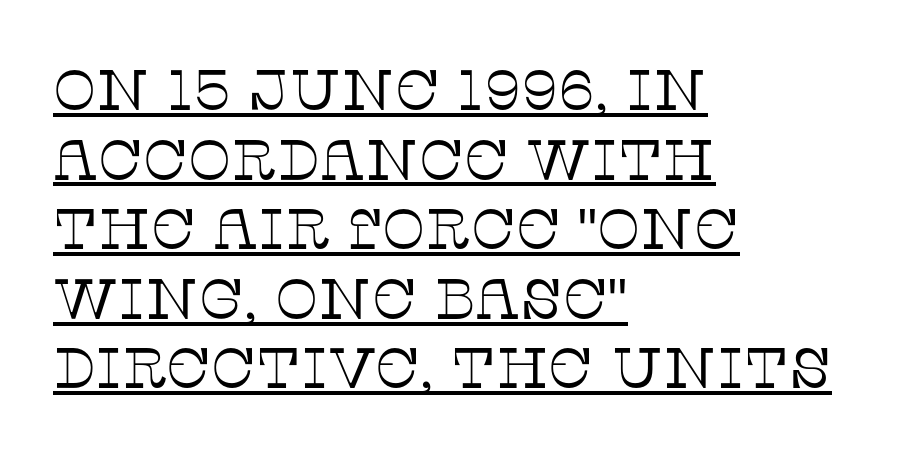
Varying glyph widths throughout — classic text-font behaviour. Heaviness? Minimal to ordinary, like unemphasized prose. Nobody touched the tracking dial on this one. If you drew a line through each stem, it would be perfectly vertical. Reading down the block, your eye returns to a fixed left position each line. The rendered words wear a rule along their underside.
